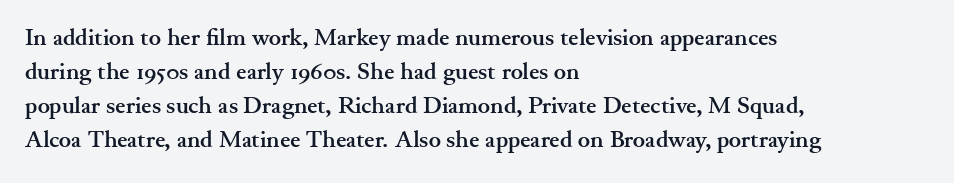
Q: Is the text bold? A: Yes.
Q: Is the text italic (slanted)? A: No, it is upright.
Q: Is the text underlined? A: No.
Q: How is the paragraph aligned? A: Left-aligned.
Q: Is the spacing between letters normal or unusually wide? A: Normal.
Q: Is the spacing between lines tight, normal or loose? A: Normal.
